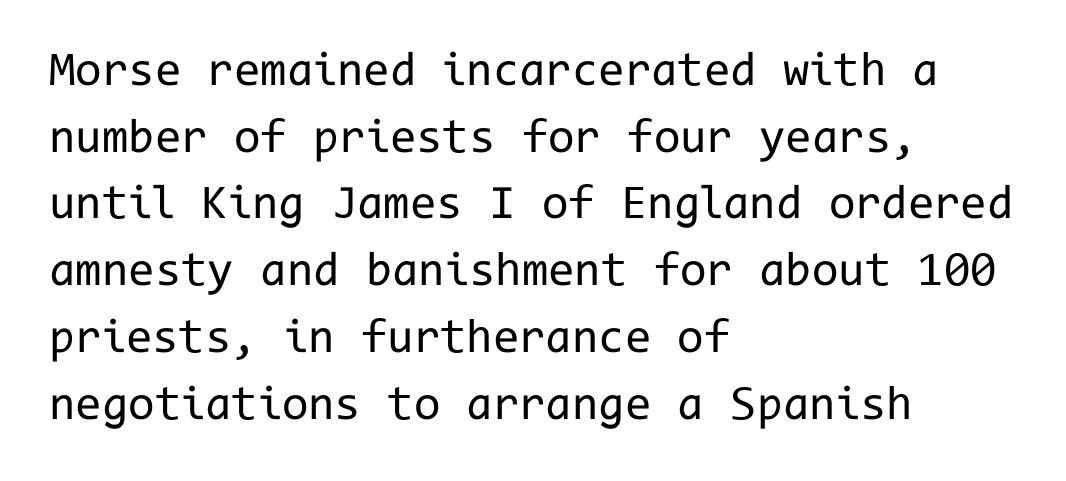
{"serif": "no", "italic": "no", "bold": "no", "weight": "regular", "width": "normal", "stroke_contrast": "low", "x_height": "medium", "monospaced": "yes", "underline": "no", "align": "left", "line_spacing": "normal", "line_spacing_ratio": 1.39, "letter_spacing": "normal", "letter_spacing_em": 0.0, "glyph_px": 48}
